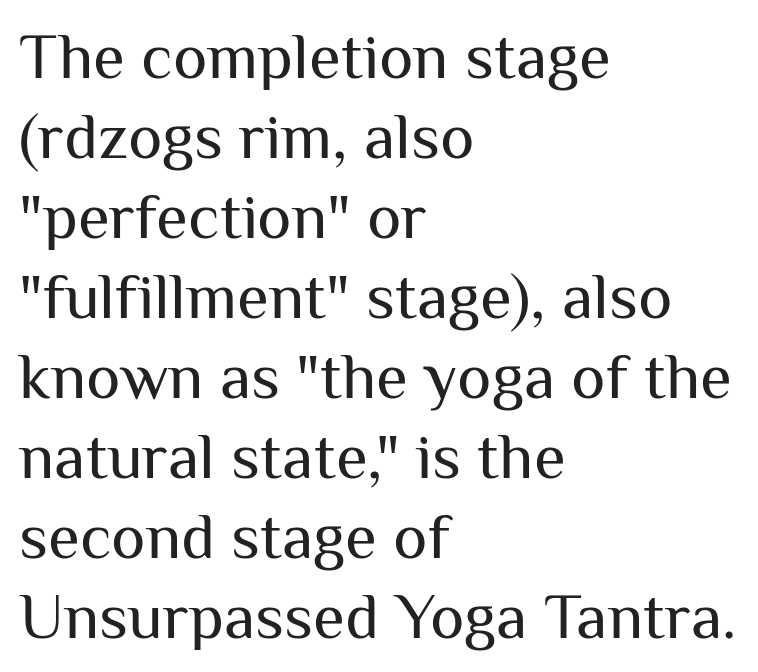
Q: Is the text bold? A: No.
Q: Is the text italic (slanted)? A: No, it is upright.
Q: Is the typeface a serif or a sans-serif typeface? A: Sans-serif.
Q: Is the text underlined? A: No.
Q: How is the paragraph aligned? A: Left-aligned.
Q: Is the spacing between letters normal or unusually wide? A: Normal.
Q: Width (condensed, normal, or wide)? A: Normal.
Q: Stroke contrast? A: Medium.
Q: x-height? A: Medium.
Q: Monospaced? A: No.
